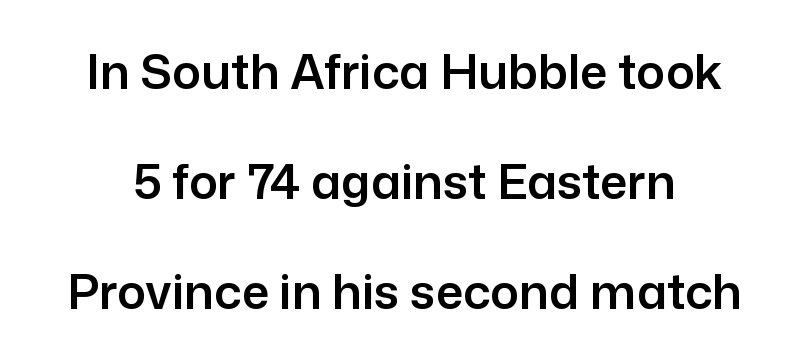
The image shows 48 px sans-serif type, upright; set loose line spacing (2.29x), normal letter spacing, not underlined; low stroke contrast and a medium x-height.
